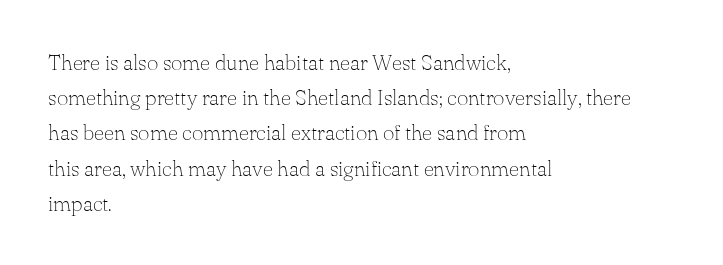
A quiet, ordinary-to-light weight characterises the typeface. Default kerning and tracking; the words read as compact shapes. These lines stack with their left ends in a neat column. The leading is moderate, giving the passage an even texture.
